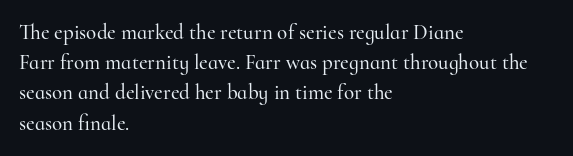
The lines sit at an ordinary, default distance from one another. In terms of posture, this sample is upright. What stands out about the letter spacing? Nothing — it is the standard amount. Leftover space on each line is placed entirely after the last word. Check the space under the baseline: it is left empty.
